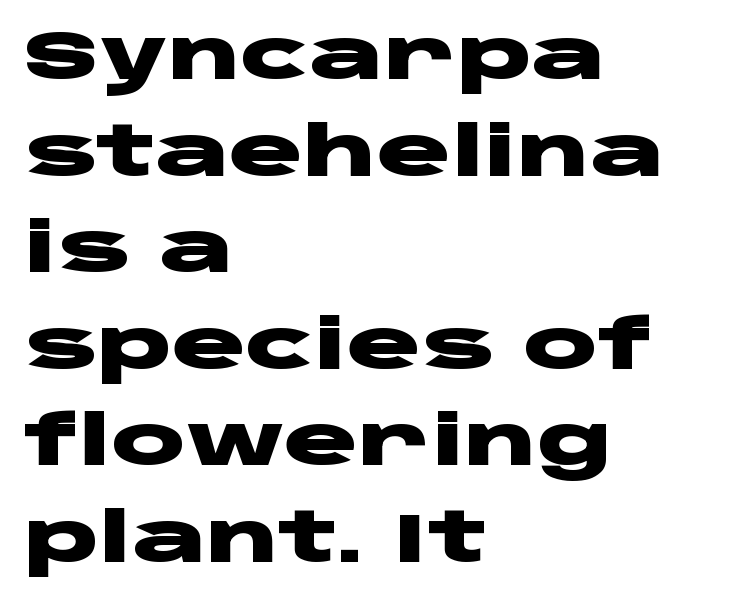
Q: Is the text bold? A: Yes.
Q: Is the text italic (slanted)? A: No, it is upright.
Q: Is the typeface a serif or a sans-serif typeface? A: Sans-serif.
Q: Is the text underlined? A: No.
Q: How is the paragraph aligned? A: Left-aligned.
Q: Is the spacing between letters normal or unusually wide? A: Normal.
Q: Is the spacing between lines tight, normal or loose? A: Normal.
Q: Width (condensed, normal, or wide)? A: Wide.
Q: Stroke contrast? A: Low.
Q: x-height? A: Large.
Q: Monospaced? A: No.
